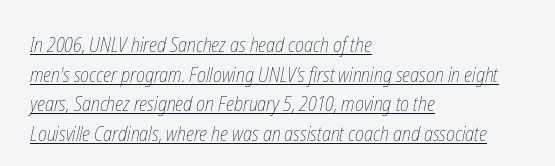
Each line of the rendering has a horizontal stroke beneath the glyphs. Think standard paragraph weight, or any step lighter than that. Short note: letters normally spaced. Left-aligned paragraph, ragged on the right.
